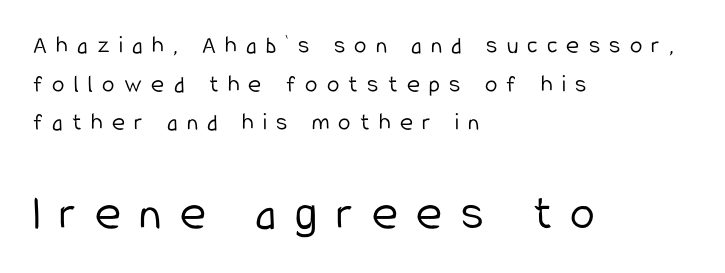
The image shows 50 px light, condensed sans-serif type, upright; set left-aligned, normal line spacing (1.55x), unusually wide letter spacing (+0.37 em), not underlined; the second (bottom) block is 2.0x larger; low stroke contrast and a medium x-height.
